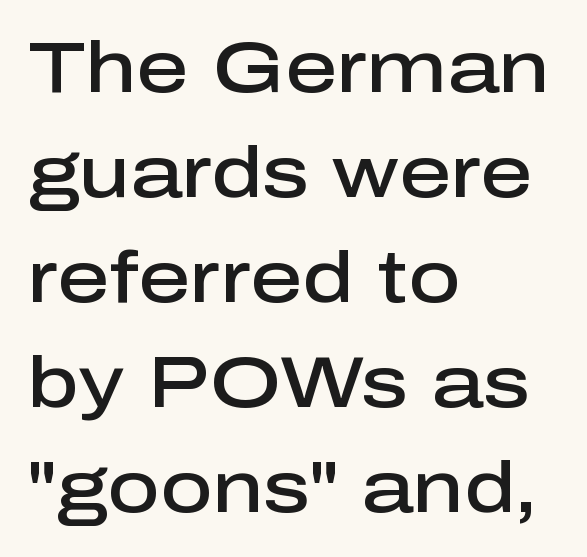
The image shows 72 px semibold sans-serif type, upright; set left-aligned, normal line spacing (1.46x), normal letter spacing, not underlined; low stroke contrast and a medium x-height.
